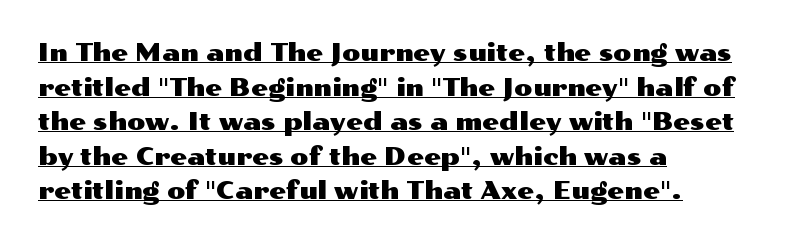
{"italic": "no", "underline": "yes", "align": "left", "line_spacing": "normal", "line_spacing_ratio": 1.44, "letter_spacing": "normal", "letter_spacing_em": 0.0, "glyph_px": 24}
